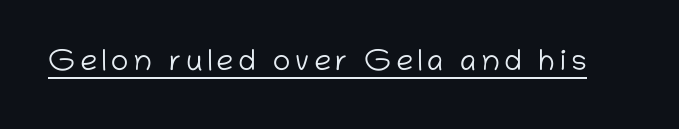
Q: Is the text bold? A: No.
Q: Is the text italic (slanted)? A: No, it is upright.
Q: Is the typeface a serif or a sans-serif typeface? A: Sans-serif.
Q: Is the text underlined? A: Yes.
Q: Width (condensed, normal, or wide)? A: Normal.
Q: Stroke contrast? A: Low.
Q: x-height? A: Medium.
Q: Monospaced? A: No.
